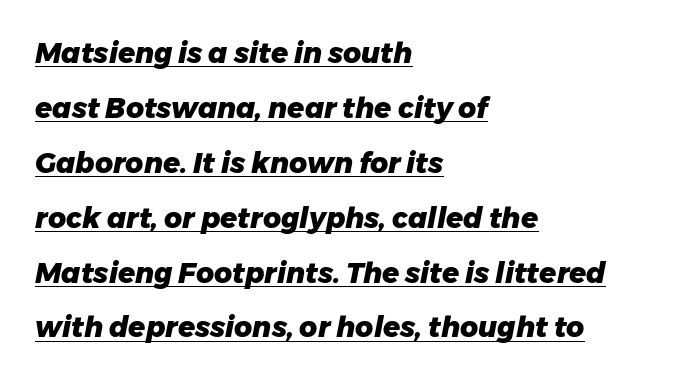
{"italic": "yes", "lean": "right", "slant_degrees": 11, "bold": "yes", "weight": "heavy", "width": "normal", "stroke_contrast": "low", "x_height": "medium", "monospaced": "no", "underline": "yes", "align": "left", "line_spacing": "loose", "line_spacing_ratio": 1.96, "letter_spacing": "normal", "letter_spacing_em": 0.0, "glyph_px": 28}
